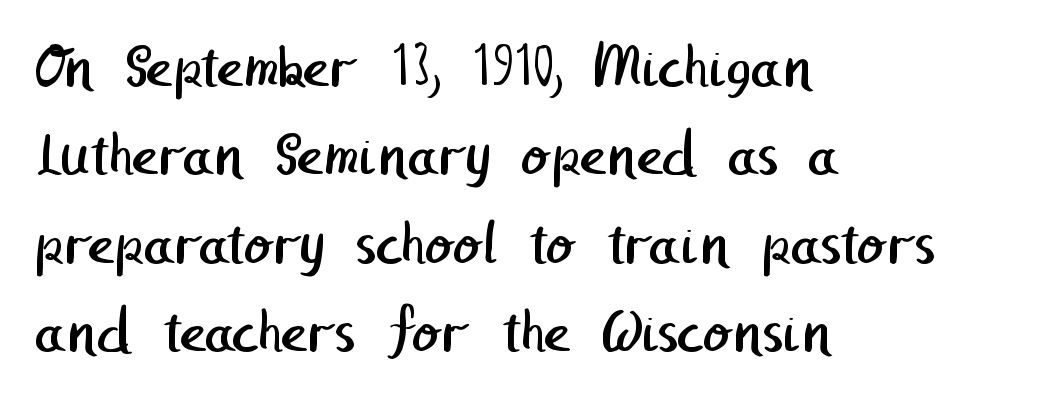
Q: Is the text bold? A: No.
Q: Is the typeface a serif or a sans-serif typeface? A: Sans-serif.
Q: Is the text underlined? A: No.
Q: How is the paragraph aligned? A: Left-aligned.
Q: Is the spacing between letters normal or unusually wide? A: Normal.
Q: Is the spacing between lines tight, normal or loose? A: Normal.
Q: Width (condensed, normal, or wide)? A: Normal.
Q: Stroke contrast? A: Low.
Q: x-height? A: Medium.
